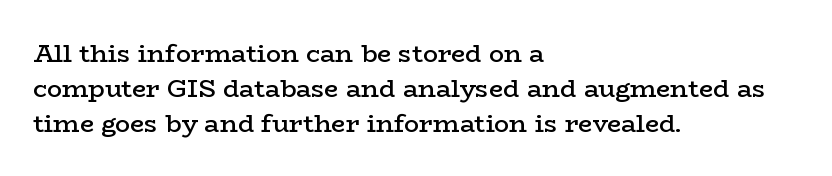
{"italic": "no", "bold": "semi", "underline": "no", "align": "left", "line_spacing": "normal", "line_spacing_ratio": 1.4, "letter_spacing": "normal", "letter_spacing_em": 0.0, "glyph_px": 25}
